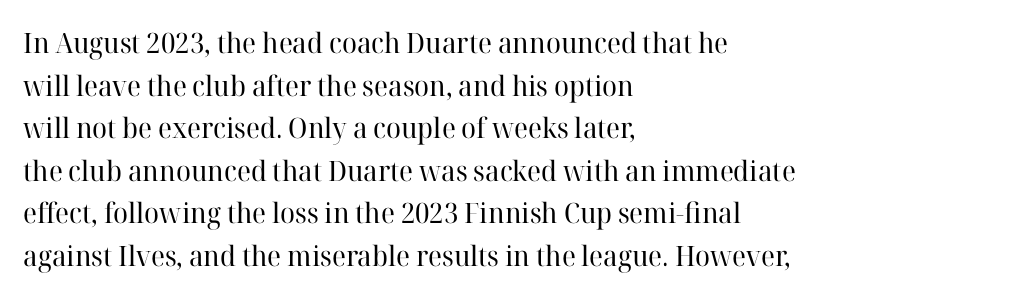
The image shows 28 px regular-weight serif type, upright; set left-aligned, normal line spacing (1.52x), normal letter spacing, not underlined; high stroke contrast and a medium x-height.
